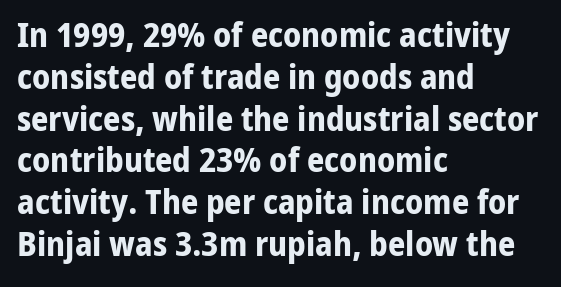
{"serif": "no", "italic": "no", "bold": "yes", "weight": "bold", "width": "normal", "stroke_contrast": "low", "x_height": "medium", "monospaced": "no", "underline": "no", "align": "left", "line_spacing_ratio": 1.23, "letter_spacing": "normal", "letter_spacing_em": 0.0, "glyph_px": 34}
